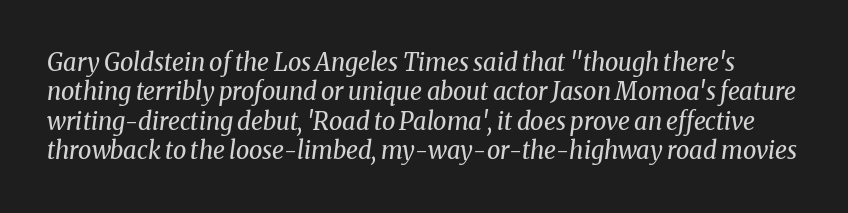
Q: Is the text bold? A: No.
Q: Is the text italic (slanted)? A: Yes, it leans right by about 8 degrees.
Q: Is the text underlined? A: No.
Q: Is the spacing between letters normal or unusually wide? A: Normal.
